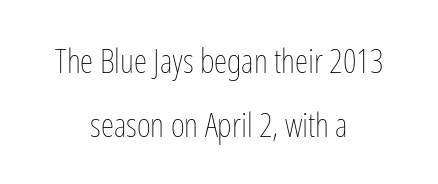
The image shows 34 px thin, condensed type, upright; set centered, line spacing 1.89x, normal letter spacing, not underlined; low stroke contrast and a medium x-height.
